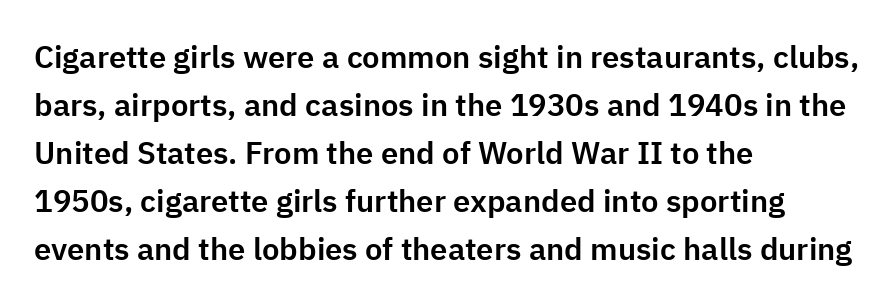
Posture: vertical. Check where the strokes stop: nothing finishes them off — pure sans. A typesetter would call this proportional, since set widths differ per character. The letterforms sit shoulder to shoulder at normal distance. In terms of leading, this rendering sits right in the middle. Underlining? Definitely not there.
